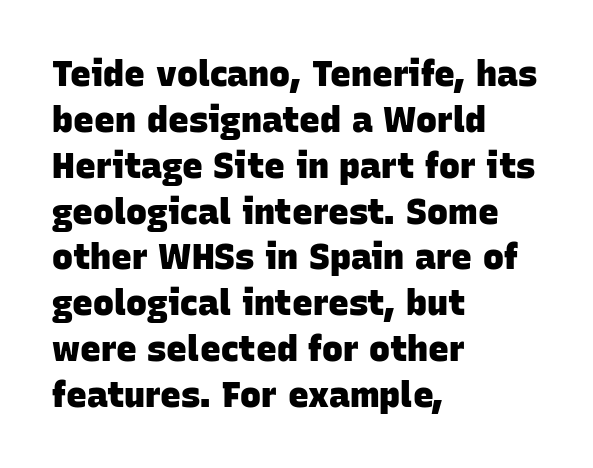
The image shows 35 px heavy sans-serif type; set left-aligned, normal line spacing (1.31x), normal letter spacing, not underlined; low stroke contrast and a large x-height.
